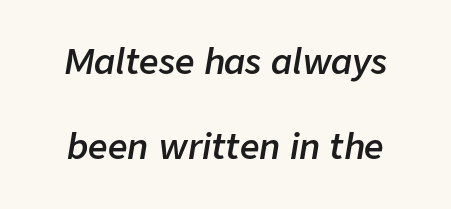
Q: Is the text bold? A: Semi-bold.
Q: Is the text italic (slanted)? A: Yes, it leans right by about 9 degrees.
Q: Is the text underlined? A: No.
Q: Is the spacing between letters normal or unusually wide? A: Normal.
Q: Is the spacing between lines tight, normal or loose? A: Loose.
Q: Width (condensed, normal, or wide)? A: Normal.
Q: Stroke contrast? A: Low.
Q: x-height? A: Medium.
Q: Monospaced? A: No.
